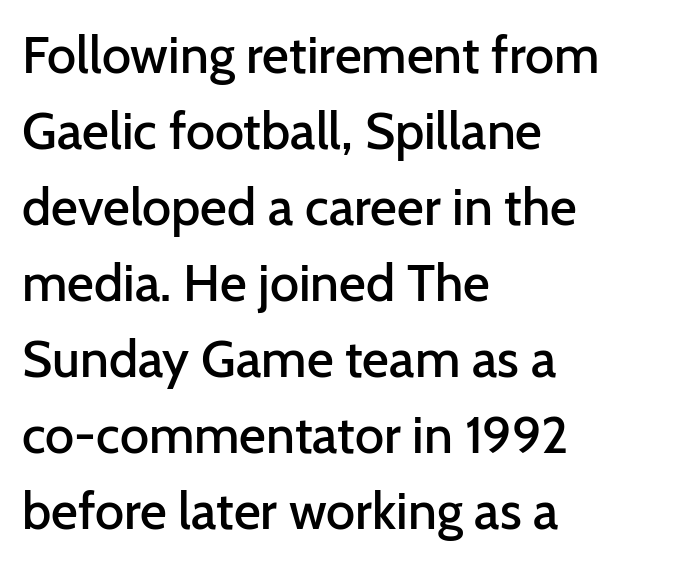
The letters advance in unequal steps, a hallmark of proportional type. Students, observe: this is what conventionally led text looks like. Posture: vertical. The text block is weighted toward the left margin, trailing off unevenly rightward.
